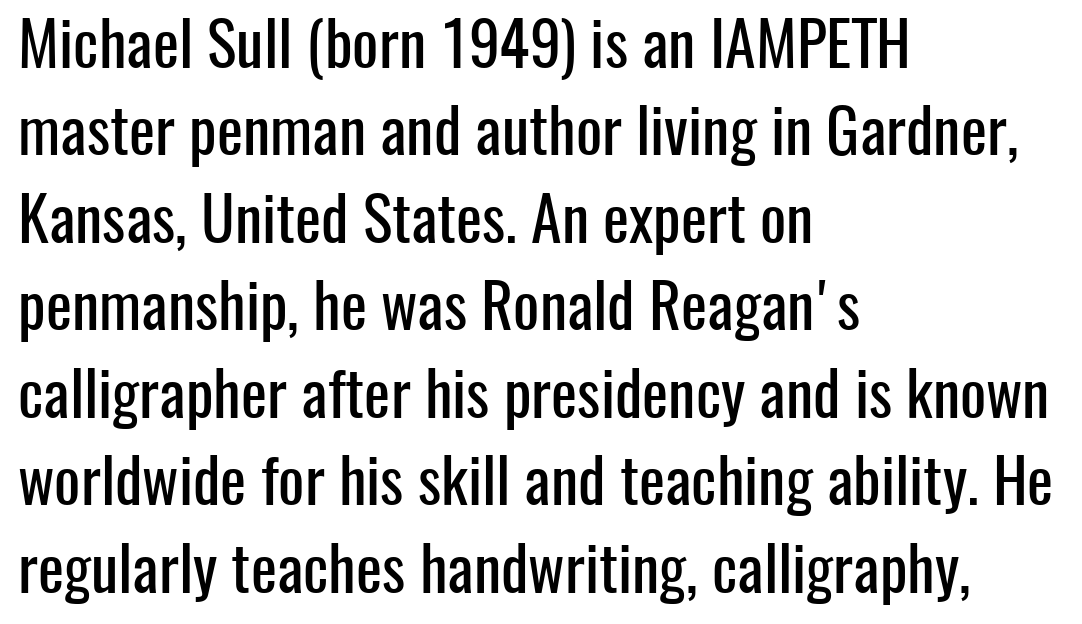
The image shows 62 px condensed sans-serif type, upright; set left-aligned, normal line spacing (1.41x), normal letter spacing, not underlined; low stroke contrast and a medium x-height.
